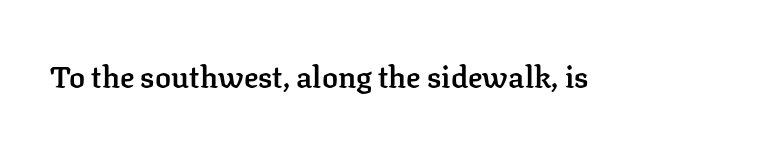
The image shows 30 px semibold serif type, upright; set normal letter spacing, not underlined; low stroke contrast and a medium x-height.
